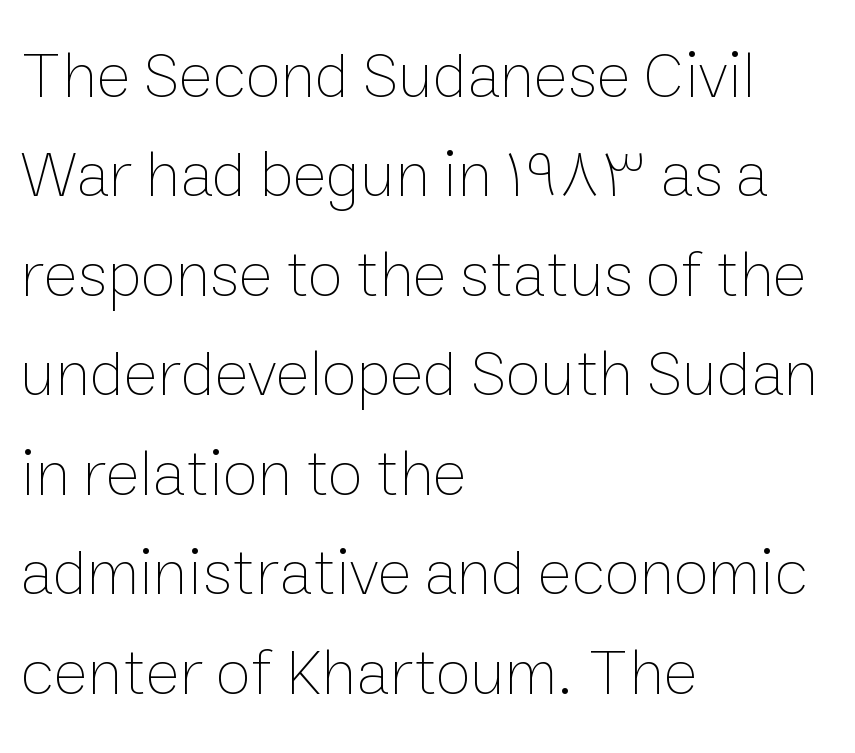
Q: Is the text bold? A: No.
Q: Is the text italic (slanted)? A: No, it is upright.
Q: Is the text underlined? A: No.
Q: How is the paragraph aligned? A: Left-aligned.
Q: Is the spacing between letters normal or unusually wide? A: Normal.
Q: Is the spacing between lines tight, normal or loose? A: Normal.
Q: Width (condensed, normal, or wide)? A: Normal.
Q: Stroke contrast? A: Low.
Q: x-height? A: Medium.
Q: Monospaced? A: No.
